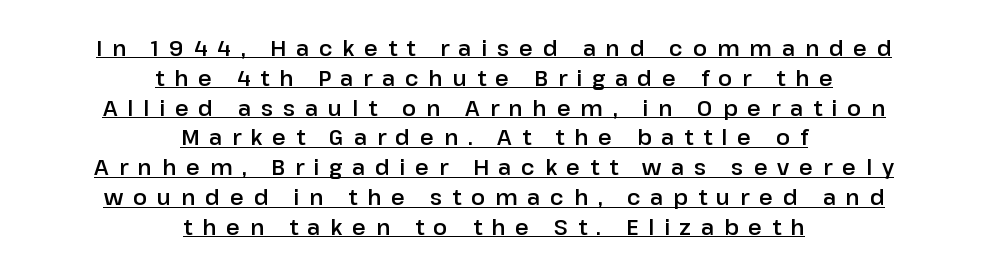
The image shows 21 px text type, upright; set centered, normal line spacing (1.42x), unusually wide letter spacing (+0.47 em), underlined.
